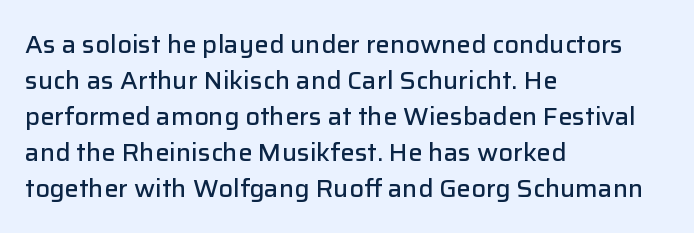
The image shows 24 px text type, upright; set left-aligned, normal line spacing (1.5x), normal letter spacing, not underlined.
